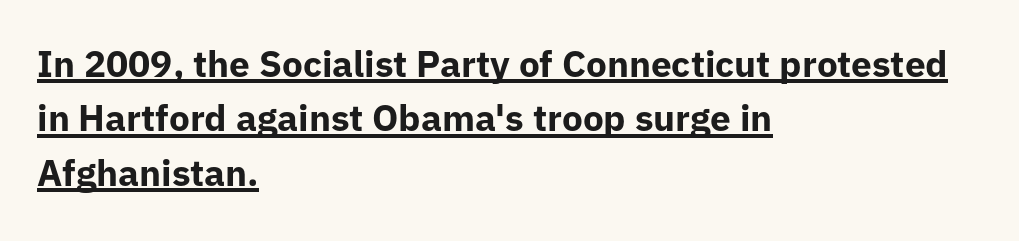
The image shows 37 px bold sans-serif type, upright; set left-aligned, normal line spacing (1.47x), normal letter spacing, underlined; low stroke contrast and a medium x-height.
